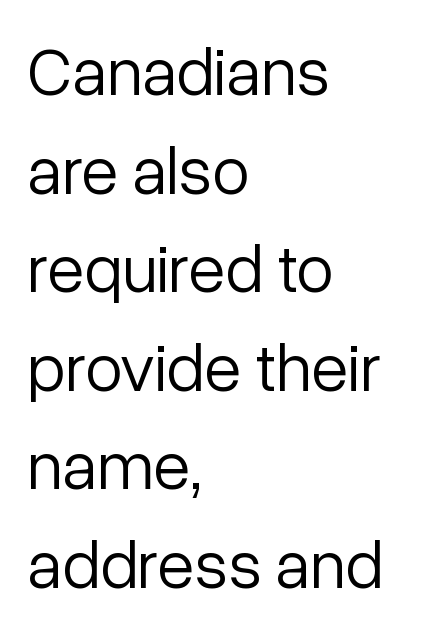
Q: Is the text bold? A: No.
Q: Is the text italic (slanted)? A: No, it is upright.
Q: Is the typeface a serif or a sans-serif typeface? A: Sans-serif.
Q: Is the text underlined? A: No.
Q: How is the paragraph aligned? A: Left-aligned.
Q: Is the spacing between letters normal or unusually wide? A: Normal.
Q: Is the spacing between lines tight, normal or loose? A: Normal.
Q: Width (condensed, normal, or wide)? A: Normal.
Q: Stroke contrast? A: Low.
Q: x-height? A: Medium.
Q: Monospaced? A: No.
